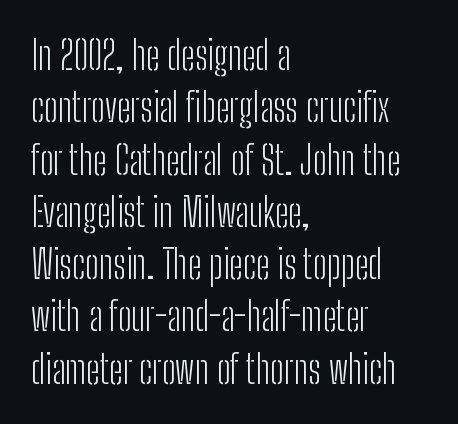
{"serif": "no", "italic": "no", "bold": "no", "weight": "light", "width": "condensed", "stroke_contrast": "low", "x_height": "medium", "monospaced": "no", "underline": "no", "align": "left", "line_spacing": "normal", "line_spacing_ratio": 1.34, "letter_spacing": "normal", "letter_spacing_em": 0.0, "glyph_px": 39}
